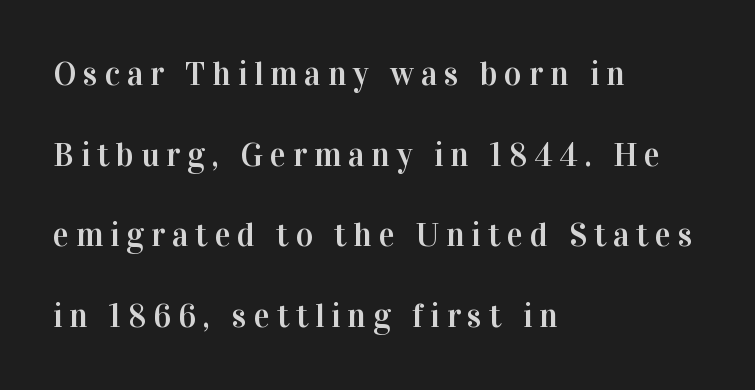
Yep, those are serifs on the letters. Each new line begins a long way beneath the previous one. The typography opts for an upright posture over an oblique one. This sample has the flowing, uneven cadence of proportional lettering.
